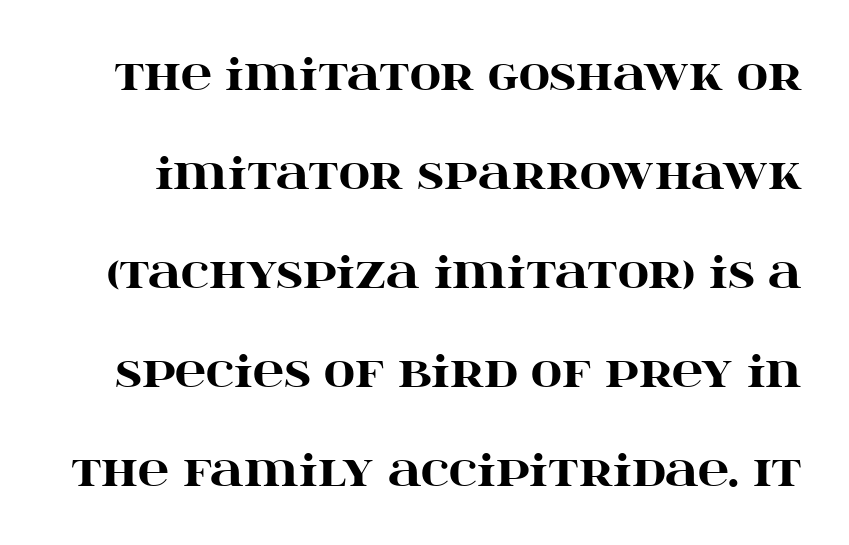
The image shows 43 px heavy, wide serif type, upright; set loose line spacing (2.3x), normal letter spacing, not underlined; high stroke contrast and a large x-height.
